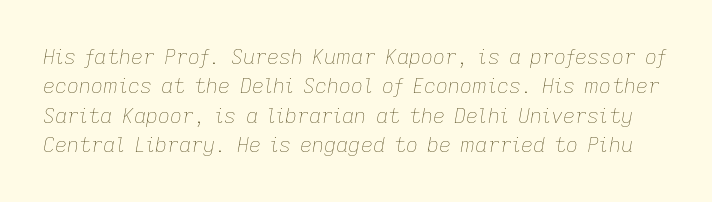
{"italic": "yes", "lean": "right", "slant_degrees": 9, "bold": "no", "underline": "no", "line_spacing": "normal", "line_spacing_ratio": 1.4, "letter_spacing": "normal", "letter_spacing_em": 0.0, "glyph_px": 21}
